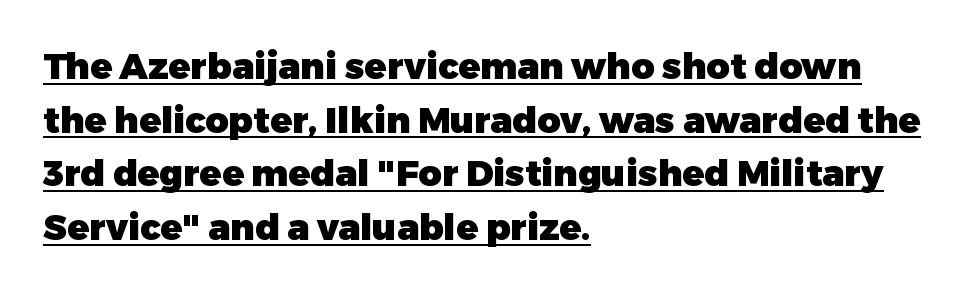
The image shows 36 px heavy sans-serif type, upright; set left-aligned, normal line spacing (1.49x), normal letter spacing, underlined; low stroke contrast and a medium x-height.
